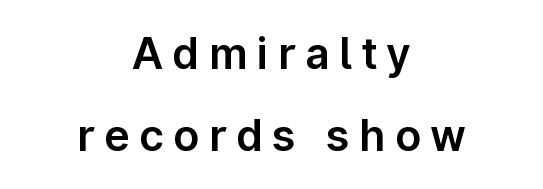
{"serif": "no", "italic": "no", "width": "normal", "stroke_contrast": "low", "x_height": "medium", "monospaced": "no", "underline": "no", "align": "center", "line_spacing": "loose", "line_spacing_ratio": 1.9, "letter_spacing": "wide", "letter_spacing_em": 0.22, "glyph_px": 43}
